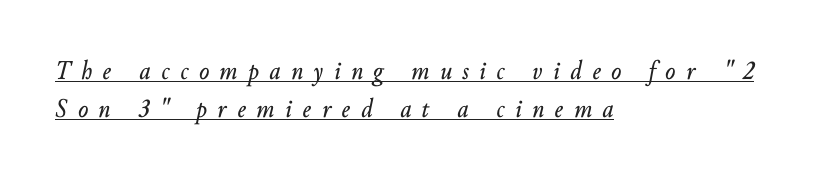
The image shows 27 px text type, italic (leaning right); set left-aligned, normal line spacing (1.42x), unusually wide letter spacing (+0.39 em), underlined.
